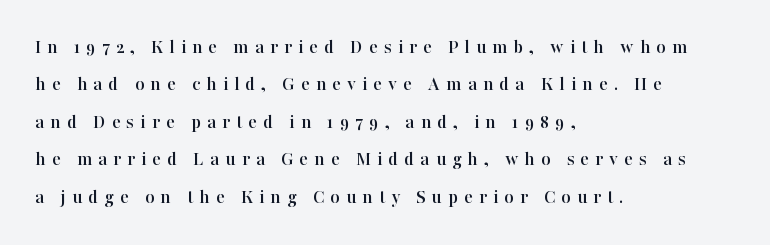
Q: Is the text italic (slanted)? A: No, it is upright.
Q: Is the text underlined? A: No.
Q: How is the paragraph aligned? A: Left-aligned.
Q: Is the spacing between letters normal or unusually wide? A: Unusually wide.
